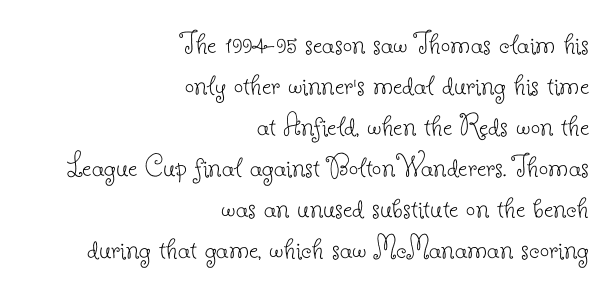
Compared with typical body copy, the letter spacing here is the same. This sample has the flowing, uneven cadence of proportional lettering. The lines are quadded right. The typeface chosen for these lines features serifs. Rendered with straight, roman letterforms.
